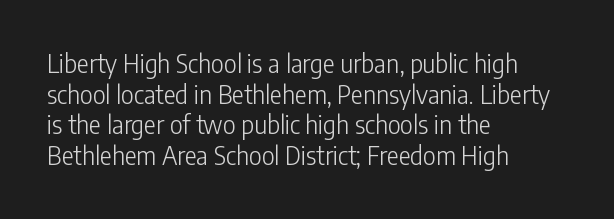
Q: Is the text bold? A: No.
Q: Is the text italic (slanted)? A: No, it is upright.
Q: Is the text underlined? A: No.
Q: How is the paragraph aligned? A: Left-aligned.
Q: Is the spacing between letters normal or unusually wide? A: Normal.
